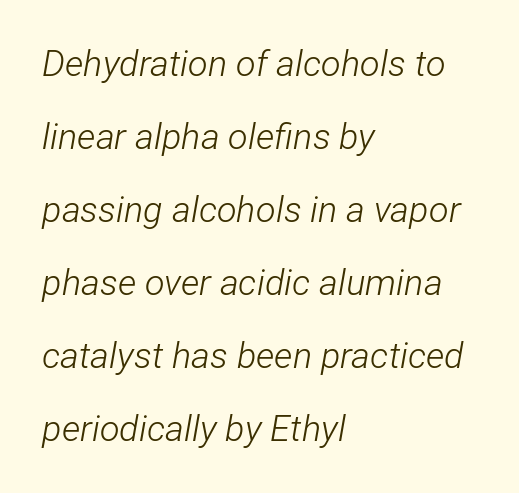
Varying glyph widths throughout — classic text-font behaviour. Each word holds together tightly as a unit, with standard inter-letter gaps. Rows of type keep a wide berth in the vertical direction. Rendered with sloped, italic letterforms. Beneath every word, the page is bare. If you drew a ruler down the left edge, every line would touch it.
